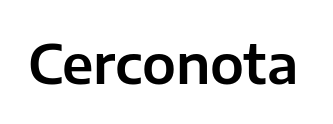
The image shows 54 px sans-serif type, upright; set normal letter spacing, not underlined; low stroke contrast and a medium x-height.
